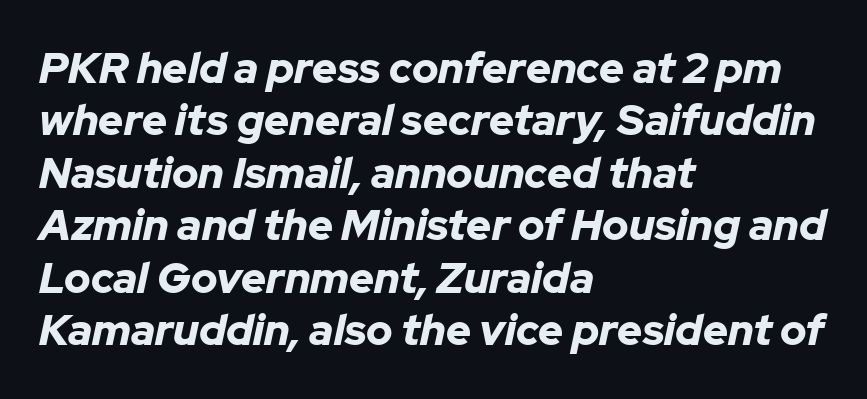
Q: Is the text bold? A: Yes.
Q: Is the text italic (slanted)? A: Yes, it leans right by about 12 degrees.
Q: Is the text underlined? A: No.
Q: How is the paragraph aligned? A: Left-aligned.
Q: Is the spacing between letters normal or unusually wide? A: Normal.
Q: Width (condensed, normal, or wide)? A: Normal.
Q: Stroke contrast? A: Low.
Q: x-height? A: Medium.
Q: Monospaced? A: No.
